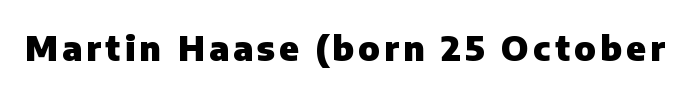
The image shows 34 px heavy sans-serif type, upright; set not underlined; low stroke contrast and a medium x-height.
